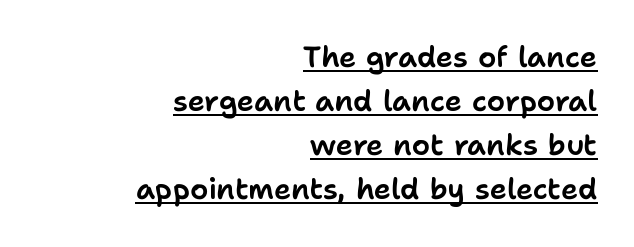
The image shows 29 px sans-serif type, upright; set right-aligned, normal line spacing (1.52x), normal letter spacing, underlined; low stroke contrast and a medium x-height.
